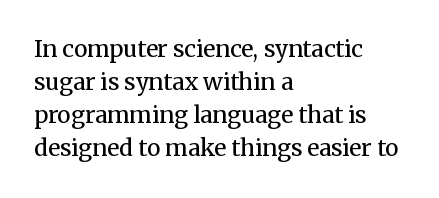
Q: Is the text bold? A: No.
Q: Is the text italic (slanted)? A: No, it is upright.
Q: Is the text underlined? A: No.
Q: How is the paragraph aligned? A: Left-aligned.
Q: Is the spacing between letters normal or unusually wide? A: Normal.
Q: Is the spacing between lines tight, normal or loose? A: Normal.
